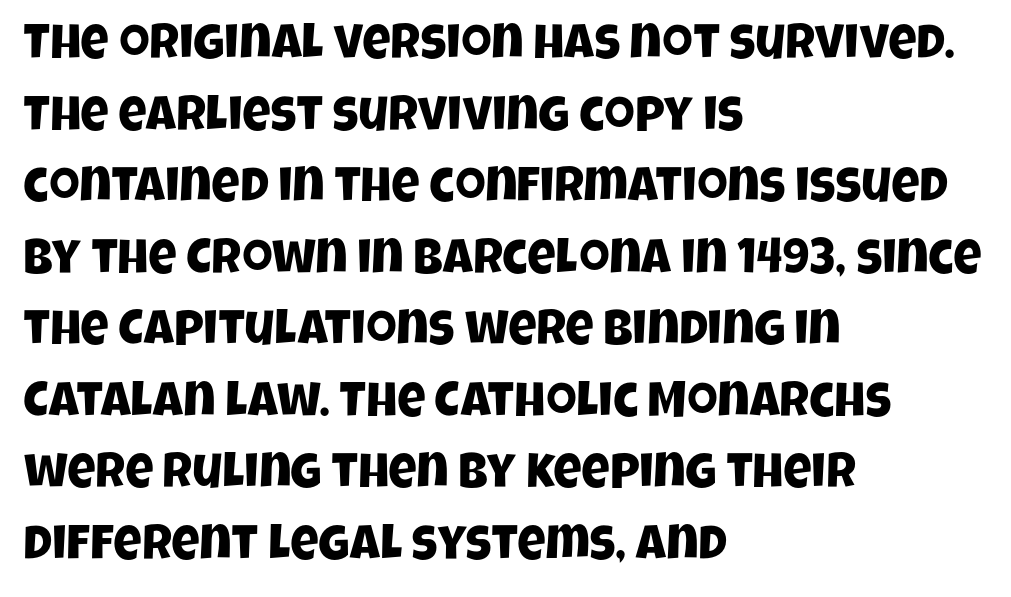
The image shows 49 px condensed sans-serif type; set left-aligned, normal line spacing (1.46x), normal letter spacing, not underlined; low stroke contrast and a large x-height.
